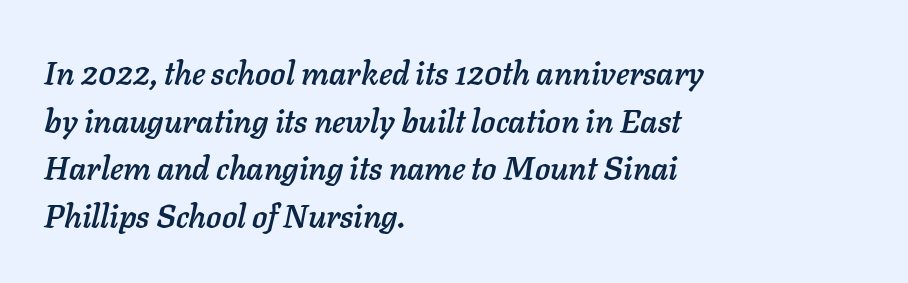
Does the copy run flush right? No — it runs flush left. Normally led — the rows are evenly, conventionally spaced. Spacing between characters is what you'd get straight out of the box. Slanted lettering throughout. This sample has the flowing, uneven cadence of proportional lettering.
